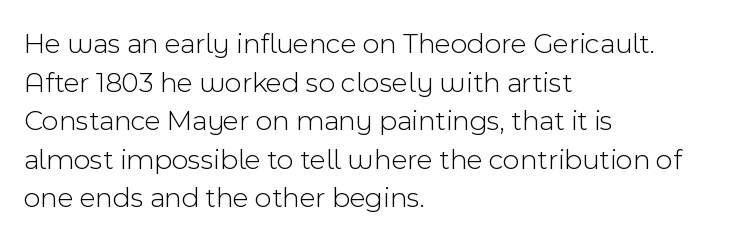
Think of a printed novel: that variable character pitch is what you see here. Every stem runs plumb, perpendicular to the baseline. Honestly, the letter spacing is just normal — you wouldn't notice it. Nope, no serifs anywhere on these letters.
